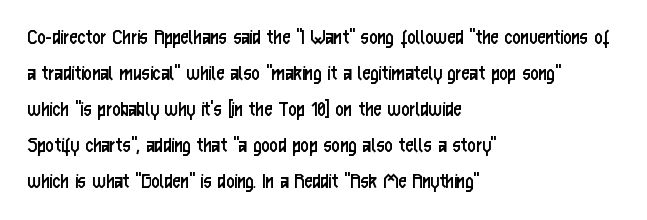
The image shows 23 px text type, upright; set left-aligned, normal line spacing (1.56x), normal letter spacing, not underlined.
